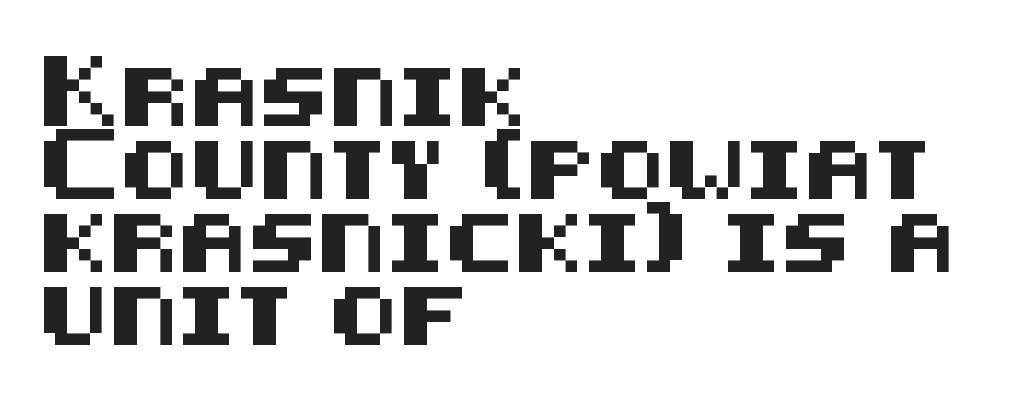
{"serif": "no", "italic": "no", "width": "normal", "stroke_contrast": "medium", "x_height": "large", "underline": "no", "align": "left", "line_spacing": "normal", "line_spacing_ratio": 1.26, "letter_spacing": "normal", "letter_spacing_em": 0.0, "glyph_px": 58}
